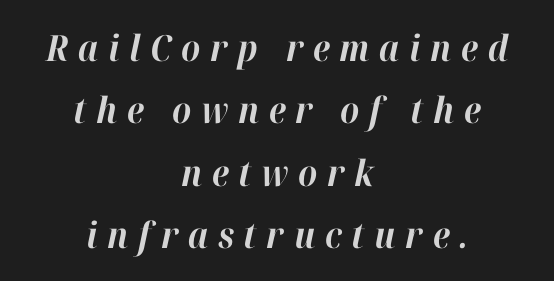
{"italic": "yes", "lean": "right", "slant_degrees": 12, "bold": "yes", "weight": "bold", "width": "normal", "stroke_contrast": "high", "x_height": "medium", "monospaced": "no", "underline": "no", "align": "center", "line_spacing_ratio": 1.73, "letter_spacing": "wide", "letter_spacing_em": 0.27, "glyph_px": 36}
